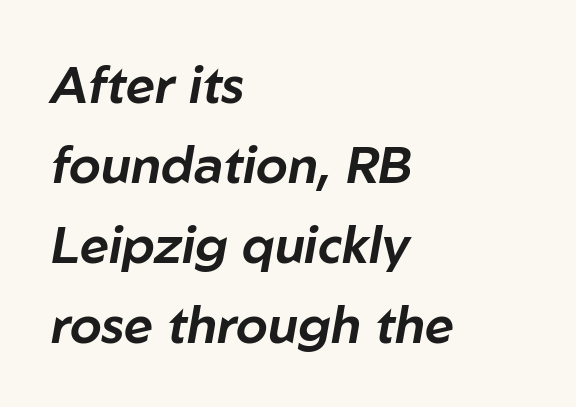
Here the designer chose a conventional face with non-uniform glyph widths. Spacing between characters is what you'd get straight out of the box. Descenders hang freely into open space. Quick note: interline space is typical.
